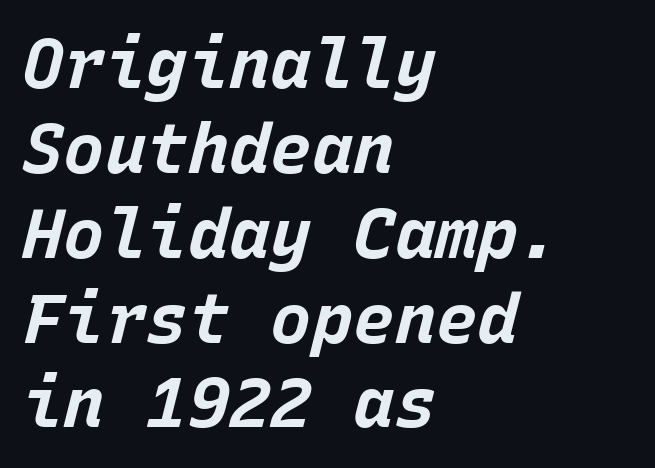
This is heavy type, rendered in bold. Leftover space on each line is placed entirely after the last word. The specimen reads as italic at a glance. The letterforms sit shoulder to shoulder at normal distance. Only glyphs here, with clear space below each row.
